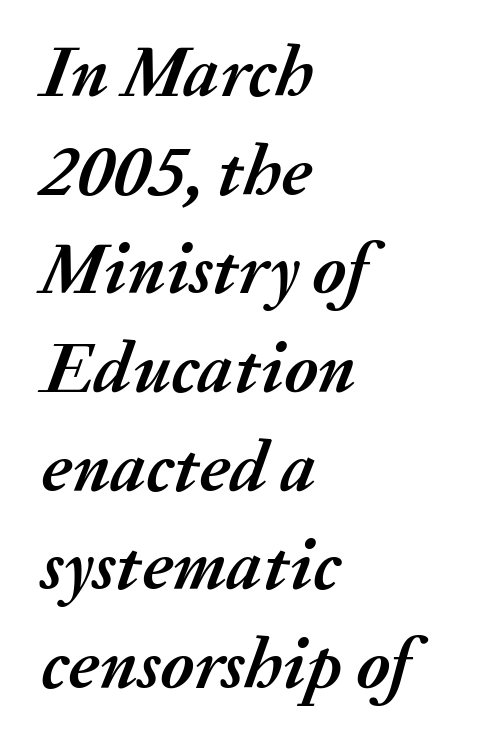
Its strokes are broad and dark, the hallmark of bold type. Each new line begins a customary step beneath the previous one. Spacing verdict: proportional, widths tailored to each character. Glance below the letters and you will spot only blank space. Short note: letters normally spaced.
